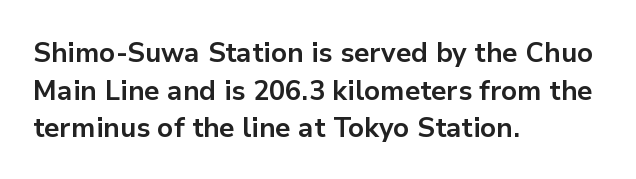
Its strokes are broad and dark, the hallmark of bold type. The letterforms sit shoulder to shoulder at normal distance. Horizontal alignment here is leftward, the default for most running prose. Each new line begins a customary step beneath the previous one. Has an underline been added? It has not. Characters remain perfectly vertical along every line.
